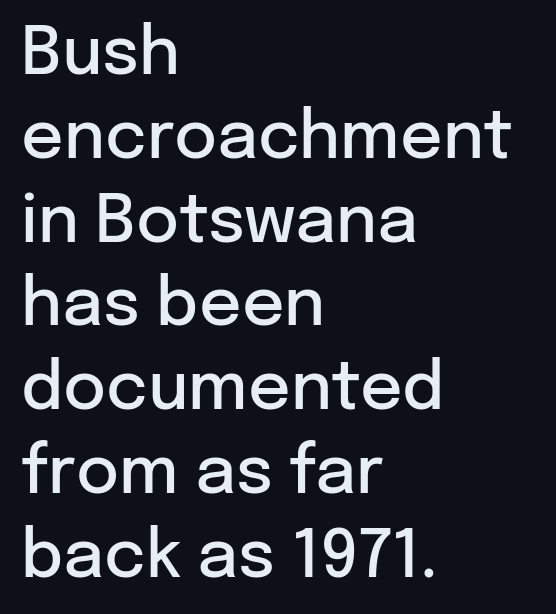
Q: Is the text bold? A: Semi-bold.
Q: Is the text italic (slanted)? A: No, it is upright.
Q: Is the typeface a serif or a sans-serif typeface? A: Sans-serif.
Q: Is the text underlined? A: No.
Q: How is the paragraph aligned? A: Left-aligned.
Q: Is the spacing between letters normal or unusually wide? A: Normal.
Q: Is the spacing between lines tight, normal or loose? A: Normal.
Q: Width (condensed, normal, or wide)? A: Normal.
Q: Stroke contrast? A: Low.
Q: x-height? A: Medium.
Q: Monospaced? A: No.
